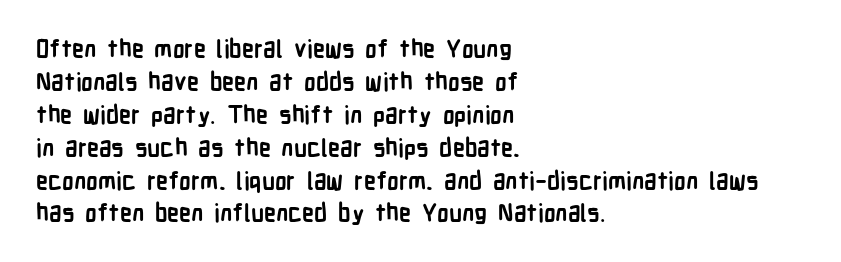
{"italic": "no", "bold": "yes", "underline": "no", "align": "left", "line_spacing": "normal", "line_spacing_ratio": 1.37, "letter_spacing": "normal", "letter_spacing_em": 0.0, "glyph_px": 24}
